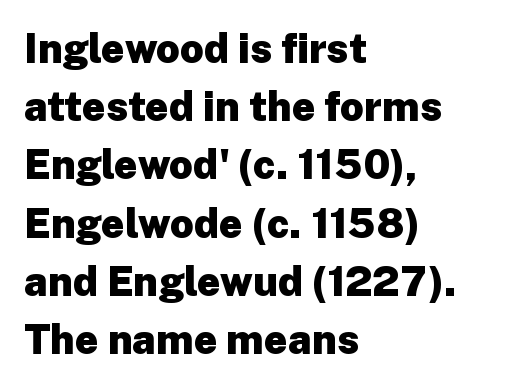
The image shows 41 px heavy sans-serif type, upright; set left-aligned, normal line spacing (1.42x), normal letter spacing, not underlined; low stroke contrast and a medium x-height.
